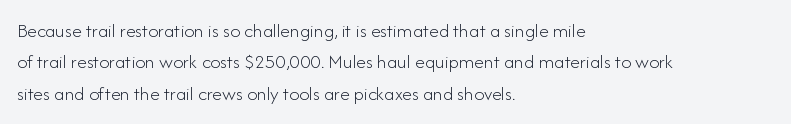
Line spacing here is normal. A typesetter would mark this as roman, not italic. The specimen omits any rule beneath the text block's lines. The rag falls on the right side of this text block. The characters are drawn with everyday or finer stroke widths.
